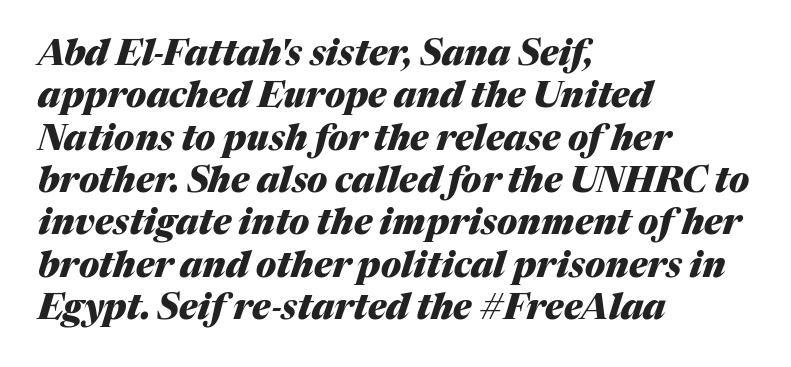
The line texture is even and compact thanks to regular tracking. Visually the block forms a straight wall on the left and a jagged coastline on the right. Every character sits at an angle, as italics do. Weight check: bold — yes, fully. You could not count columns in this text — the font is proportionally spaced.
